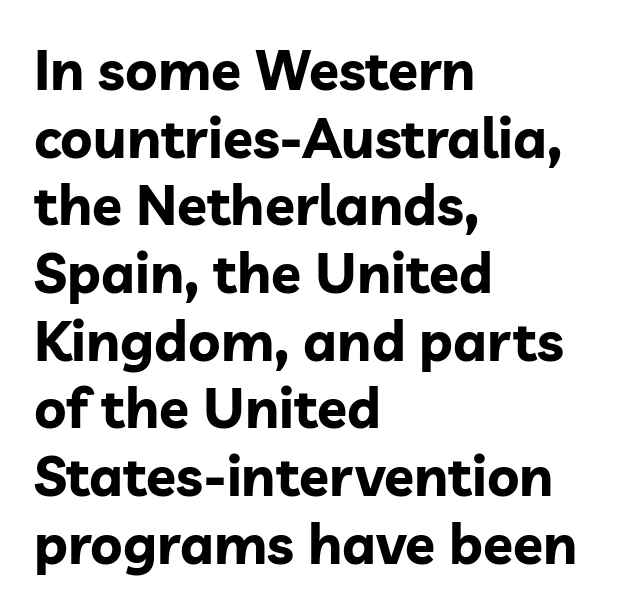
Q: Is the text bold? A: Yes.
Q: Is the text italic (slanted)? A: No, it is upright.
Q: Is the typeface a serif or a sans-serif typeface? A: Sans-serif.
Q: Is the text underlined? A: No.
Q: How is the paragraph aligned? A: Left-aligned.
Q: Is the spacing between letters normal or unusually wide? A: Normal.
Q: Width (condensed, normal, or wide)? A: Normal.
Q: Stroke contrast? A: Low.
Q: x-height? A: Medium.
Q: Monospaced? A: No.
